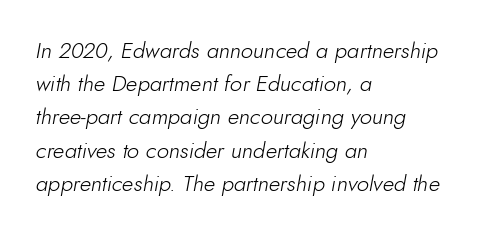
Short note: letters normally spaced. This sample is left-justified, so line endings fall wherever the words run out. No word sits above an underline. Quick note: italic. Weight: not bold — regular or lighter.
